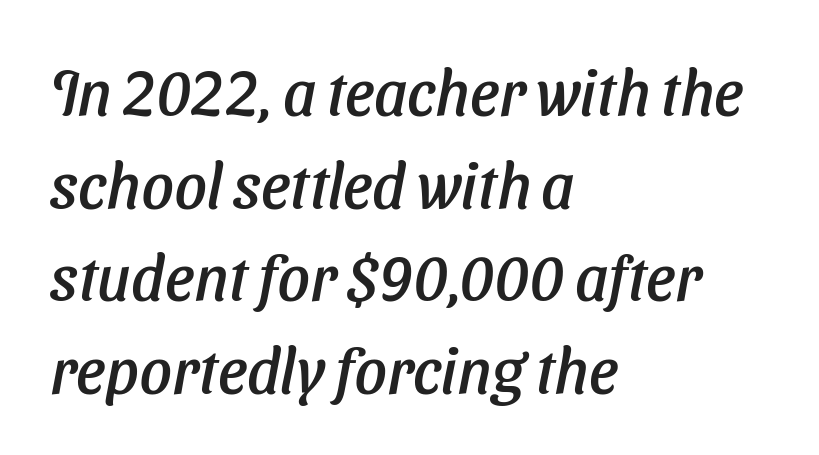
Descenders are the only things crossing below the line. Leading matches the norm, producing a regular column. The specimen reads as italic at a glance. This rendering uses left alignment, leaving the right contour irregular. How are the letters spaced? Ordinarily, with no added tracking.
